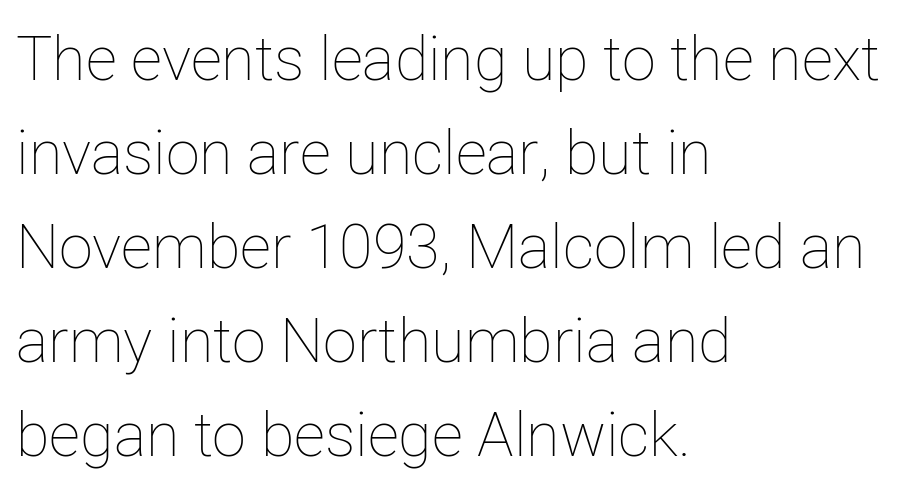
Q: Is the text bold? A: No.
Q: Is the text italic (slanted)? A: No, it is upright.
Q: Is the text underlined? A: No.
Q: How is the paragraph aligned? A: Left-aligned.
Q: Is the spacing between letters normal or unusually wide? A: Normal.
Q: Is the spacing between lines tight, normal or loose? A: Normal.
Q: Width (condensed, normal, or wide)? A: Normal.
Q: Stroke contrast? A: Low.
Q: x-height? A: Medium.
Q: Monospaced? A: No.
